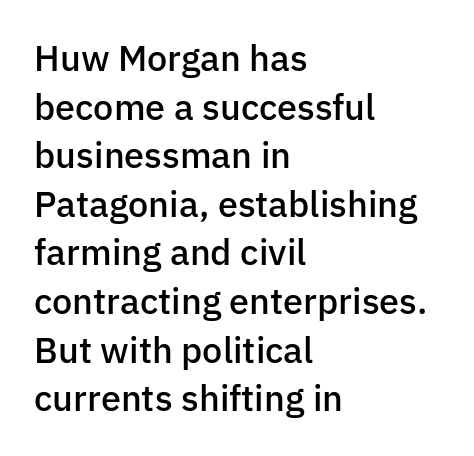
The image shows 36 px semibold sans-serif type, upright; set left-aligned, normal line spacing (1.35x), normal letter spacing, not underlined; low stroke contrast and a medium x-height.
